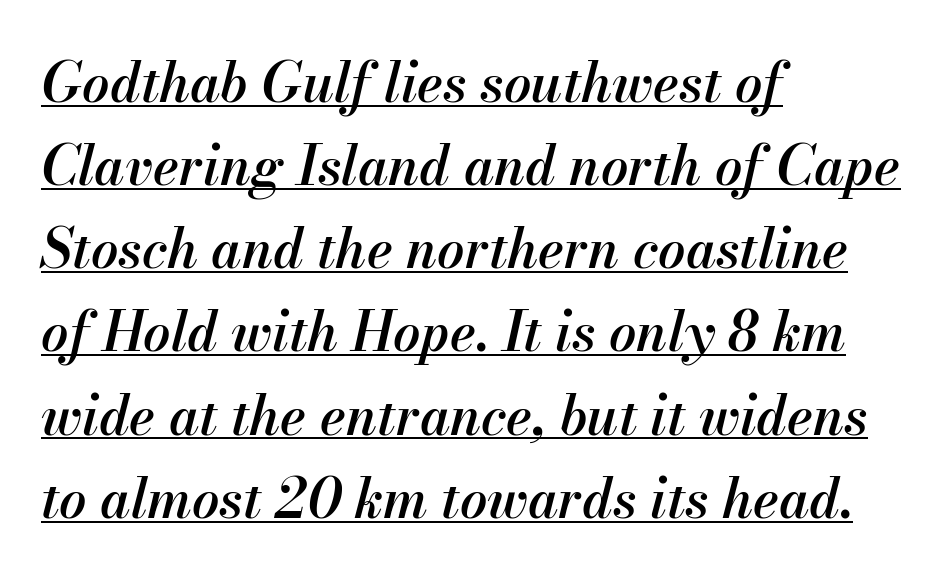
Q: Is the text bold? A: Semi-bold.
Q: Is the text italic (slanted)? A: Yes, it leans right by about 13 degrees.
Q: Is the text underlined? A: Yes.
Q: How is the paragraph aligned? A: Left-aligned.
Q: Is the spacing between letters normal or unusually wide? A: Normal.
Q: Is the spacing between lines tight, normal or loose? A: Normal.
Q: Width (condensed, normal, or wide)? A: Normal.
Q: Stroke contrast? A: Medium.
Q: x-height? A: Small.
Q: Monospaced? A: No.
